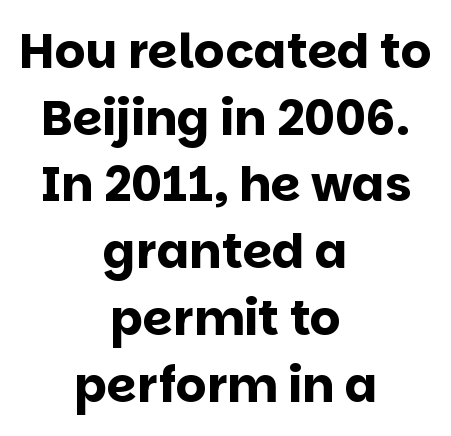
Q: Is the text bold? A: Yes.
Q: Is the text italic (slanted)? A: No, it is upright.
Q: Is the typeface a serif or a sans-serif typeface? A: Sans-serif.
Q: Is the text underlined? A: No.
Q: How is the paragraph aligned? A: Centered.
Q: Is the spacing between letters normal or unusually wide? A: Normal.
Q: Is the spacing between lines tight, normal or loose? A: Normal.
Q: Width (condensed, normal, or wide)? A: Normal.
Q: Stroke contrast? A: Low.
Q: x-height? A: Large.
Q: Monospaced? A: No.
